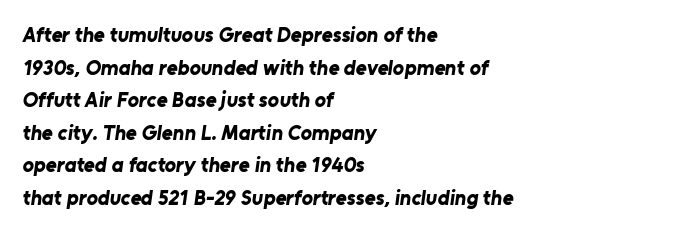
Just letters on the line, the space beneath them empty. If you measured baseline to baseline, you'd find a middling distance. As a designer I'd log this as weight 700, bold. This sample is left-justified, so line endings fall wherever the words run out. Inter-character spacing is left at the font's built-in metrics.
